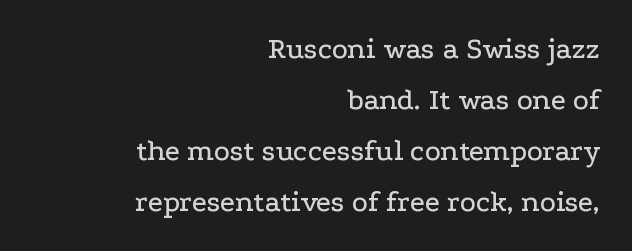
Q: Is the text italic (slanted)? A: No, it is upright.
Q: Is the typeface a serif or a sans-serif typeface? A: Serif.
Q: Is the text underlined? A: No.
Q: How is the paragraph aligned? A: Right-aligned.
Q: Is the spacing between letters normal or unusually wide? A: Normal.
Q: Is the spacing between lines tight, normal or loose? A: Normal.
Q: Width (condensed, normal, or wide)? A: Wide.
Q: Stroke contrast? A: Low.
Q: x-height? A: Medium.
Q: Monospaced? A: No.
